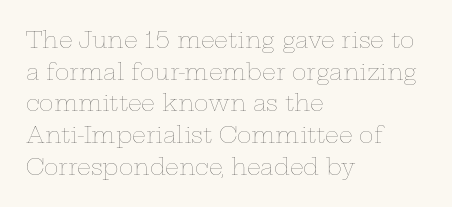
Q: Is the text bold? A: No.
Q: Is the text italic (slanted)? A: No, it is upright.
Q: Is the text underlined? A: No.
Q: How is the paragraph aligned? A: Left-aligned.
Q: Is the spacing between letters normal or unusually wide? A: Normal.
Q: Is the spacing between lines tight, normal or loose? A: Normal.
